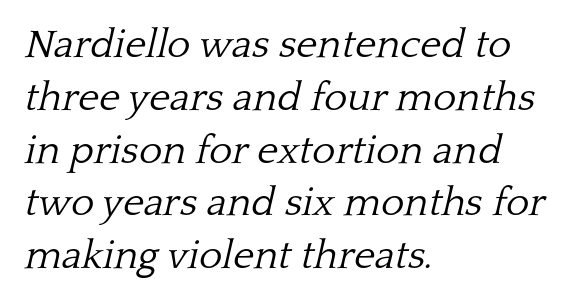
The image shows 40 px light serif type, italic (leaning right); set left-aligned, normal line spacing (1.32x), normal letter spacing, not underlined; low stroke contrast and a medium x-height.
